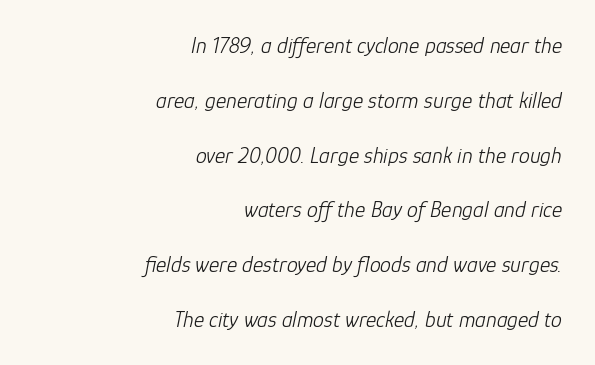
{"italic": "yes", "lean": "right", "slant_degrees": 12, "bold": "no", "underline": "no", "align": "right", "line_spacing": "loose", "line_spacing_ratio": 2.49, "letter_spacing": "normal", "letter_spacing_em": 0.0, "glyph_px": 22}
